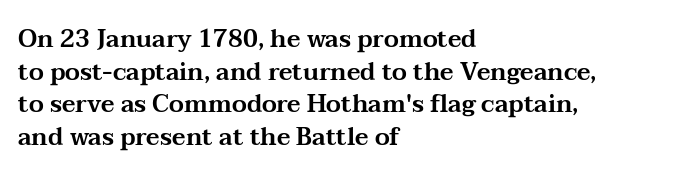
Q: Is the text italic (slanted)? A: No, it is upright.
Q: Is the text underlined? A: No.
Q: How is the paragraph aligned? A: Left-aligned.
Q: Is the spacing between letters normal or unusually wide? A: Normal.
Q: Is the spacing between lines tight, normal or loose? A: Normal.
